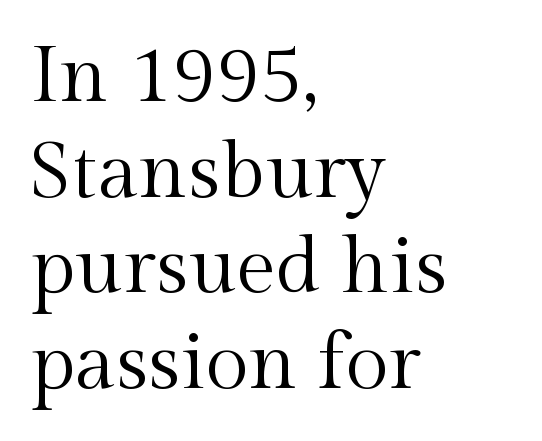
Q: Is the text bold? A: No.
Q: Is the text italic (slanted)? A: No, it is upright.
Q: Is the typeface a serif or a sans-serif typeface? A: Serif.
Q: Is the text underlined? A: No.
Q: How is the paragraph aligned? A: Left-aligned.
Q: Is the spacing between letters normal or unusually wide? A: Normal.
Q: Width (condensed, normal, or wide)? A: Normal.
Q: x-height? A: Medium.
Q: Monospaced? A: No.
